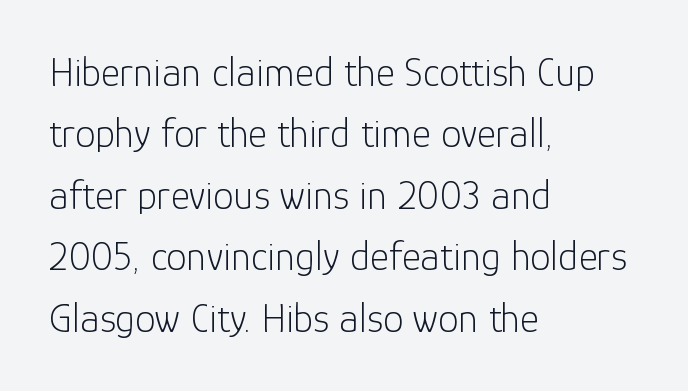
{"serif": "no", "italic": "no", "bold": "no", "weight": "light", "width": "normal", "stroke_contrast": "low", "x_height": "medium", "monospaced": "no", "underline": "no", "align": "left", "line_spacing": "normal", "line_spacing_ratio": 1.5, "letter_spacing": "normal", "letter_spacing_em": 0.0, "glyph_px": 41}
